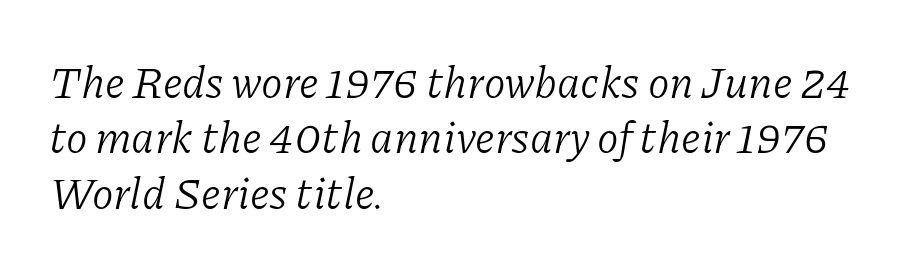
Weight: regular or lighter. Clear beneath every line of the passage. Line starts are locked; line ends wander. The whole block is typeset with a tilt. Caption: standard tracking, unaltered.
